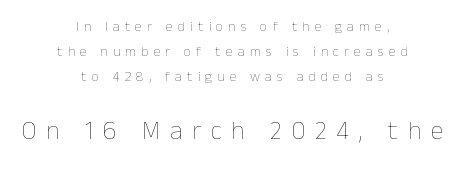
{"italic": "no", "bold": "no", "underline": "no", "align": "center", "line_spacing_ratio": 1.78, "letter_spacing": "wide", "letter_spacing_em": 0.37, "larger_block": "second", "size_ratio": 1.86, "glyph_px": 26}
